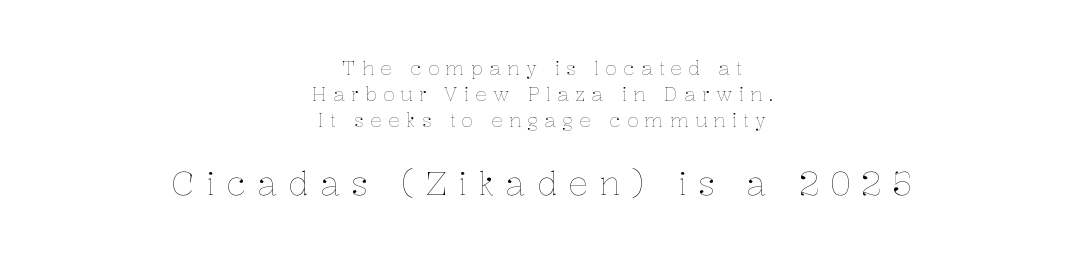
Q: Is the text bold? A: No.
Q: Is the text italic (slanted)? A: No, it is upright.
Q: Is the text underlined? A: No.
Q: How is the paragraph aligned? A: Centered.
Q: Is the spacing between letters normal or unusually wide? A: Unusually wide.
Q: Is the spacing between lines tight, normal or loose? A: Normal.
Q: Which block of text is set in a larger size, the first (top) or the second (bottom)? A: The second (bottom) one.
Q: Width (condensed, normal, or wide)? A: Normal.
Q: Stroke contrast? A: Low.
Q: x-height? A: Medium.
Q: Monospaced? A: No.
